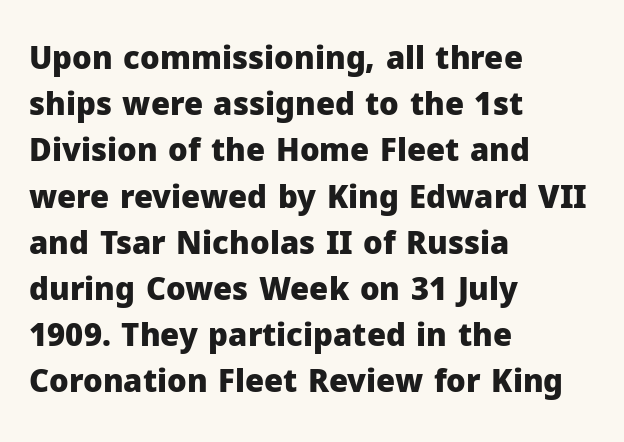
Q: Is the text bold? A: Yes.
Q: Is the text italic (slanted)? A: No, it is upright.
Q: Is the typeface a serif or a sans-serif typeface? A: Sans-serif.
Q: Is the text underlined? A: No.
Q: How is the paragraph aligned? A: Left-aligned.
Q: Is the spacing between letters normal or unusually wide? A: Normal.
Q: Is the spacing between lines tight, normal or loose? A: Normal.
Q: Width (condensed, normal, or wide)? A: Normal.
Q: Stroke contrast? A: Low.
Q: x-height? A: Medium.
Q: Monospaced? A: No.
